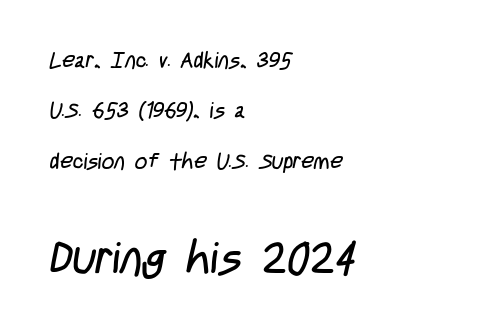
Caption: standard tracking, unaltered. The text was rendered using a sans face with plain stroke endings. The face looks like a standard text weight, possibly lighter. The designer dialed line spacing up above the default.
